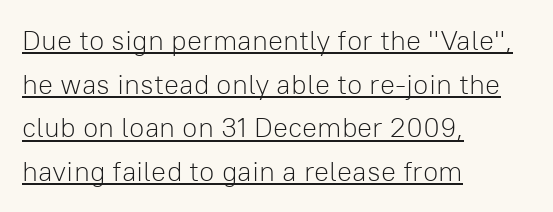
{"serif": "no", "italic": "no", "bold": "no", "weight": "light", "width": "normal", "stroke_contrast": "low", "x_height": "medium", "monospaced": "no", "underline": "yes", "align": "left", "line_spacing": "normal", "line_spacing_ratio": 1.56, "letter_spacing": "normal", "letter_spacing_em": 0.0, "glyph_px": 28}
